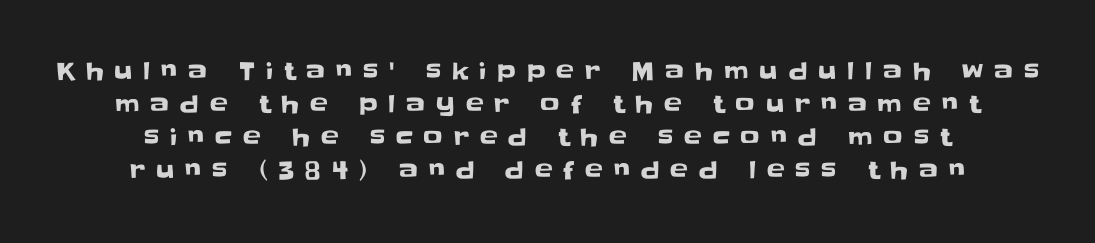
Q: Is the text italic (slanted)? A: No, it is upright.
Q: Is the text underlined? A: No.
Q: How is the paragraph aligned? A: Centered.
Q: Is the spacing between letters normal or unusually wide? A: Unusually wide.
Q: Is the spacing between lines tight, normal or loose? A: Normal.
